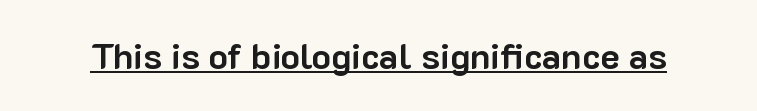
The image shows 36 px bold sans-serif type, upright; set normal letter spacing, underlined; low stroke contrast and a medium x-height.
